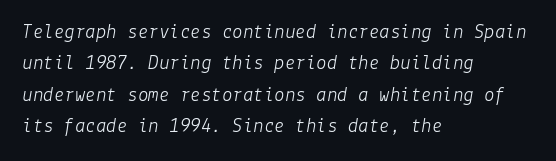
The image shows 21 px text type, italic (leaning right); set left-aligned, normal line spacing (1.5x), normal letter spacing, not underlined.
